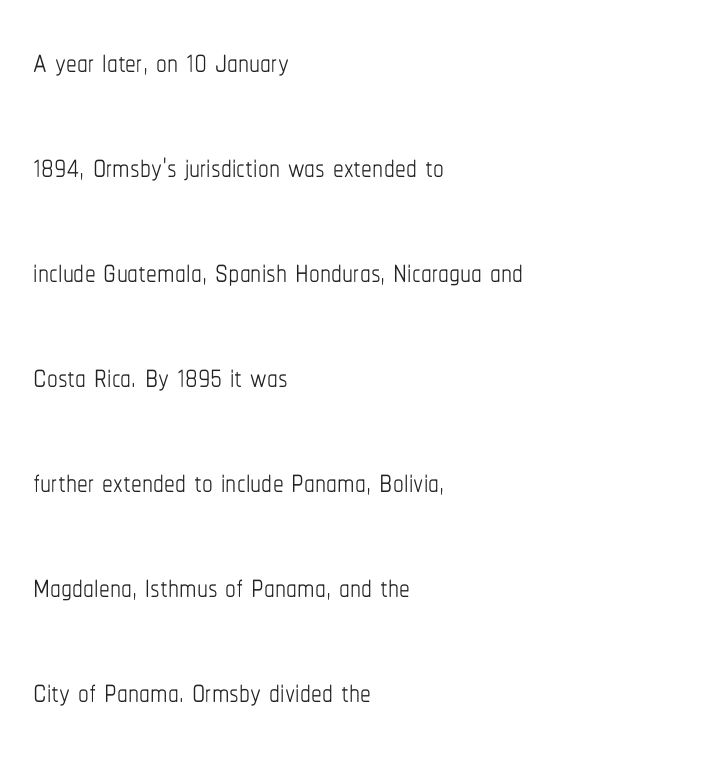
The image shows 43 px thin, condensed type, upright; set left-aligned, loose line spacing (2.44x), normal letter spacing, not underlined; low stroke contrast and a medium x-height.
